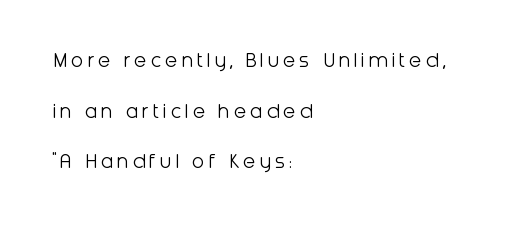
Q: Is the text bold? A: No.
Q: Is the text italic (slanted)? A: No, it is upright.
Q: Is the text underlined? A: No.
Q: How is the paragraph aligned? A: Left-aligned.
Q: Is the spacing between lines tight, normal or loose? A: Loose.
